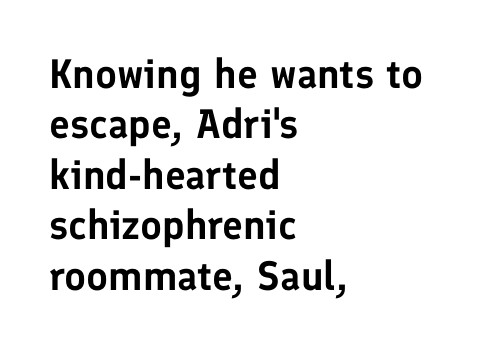
What stands out about the letter spacing? Nothing — it is the standard amount. Every stem runs plumb, perpendicular to the baseline. Do the characters align in a grid? No, the font is proportional. Font category for this specimen: sans-serif. Decoration check: the copy has no underline.
